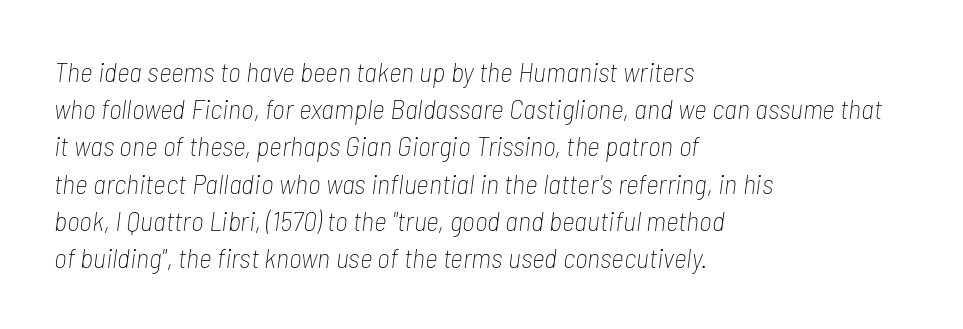
Q: Is the text bold? A: No.
Q: Is the text italic (slanted)? A: Yes, it leans right by about 7 degrees.
Q: Is the text underlined? A: No.
Q: How is the paragraph aligned? A: Left-aligned.
Q: Is the spacing between letters normal or unusually wide? A: Normal.
Q: Is the spacing between lines tight, normal or loose? A: Normal.
Q: Width (condensed, normal, or wide)? A: Condensed.
Q: Stroke contrast? A: Low.
Q: x-height? A: Medium.
Q: Monospaced? A: No.
